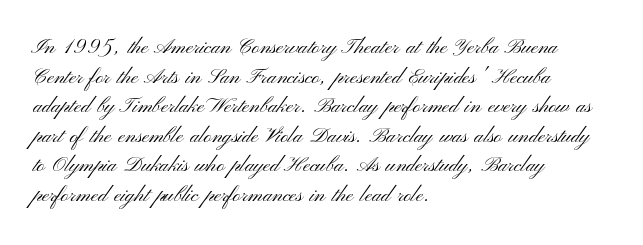
Quick note: underline off. The text block is weighted toward the left margin, trailing off unevenly rightward. This rendering leaves character spacing at its baseline value. Vertical spacing — default.
